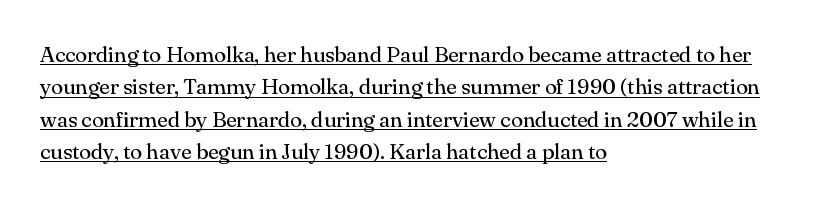
{"italic": "no", "bold": "no", "underline": "yes", "align": "left", "line_spacing": "normal", "line_spacing_ratio": 1.47, "letter_spacing": "normal", "letter_spacing_em": 0.0, "glyph_px": 22}
